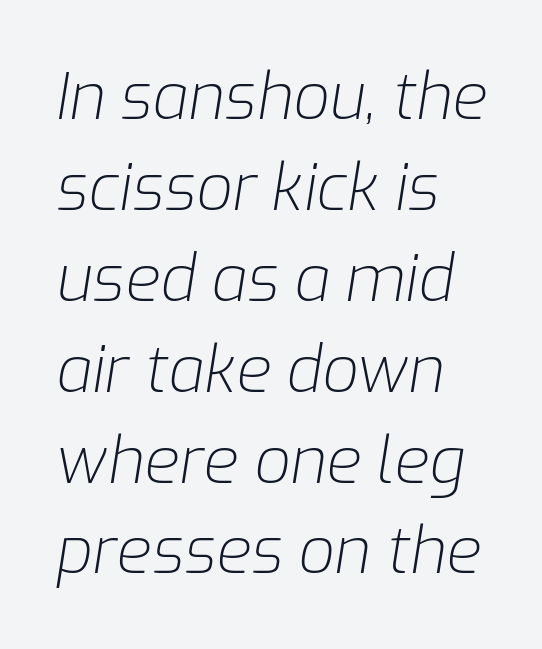
A typesetter would call this proportional, since set widths differ per character. The passage is arranged the way most books set body copy — flush left. Just letters on the line, the space beneath them empty. This sample keeps an unexceptional amount of space between lines. Honestly, the letter spacing is just normal — you wouldn't notice it. The letters look calm and open, with moderate or lighter stems.
